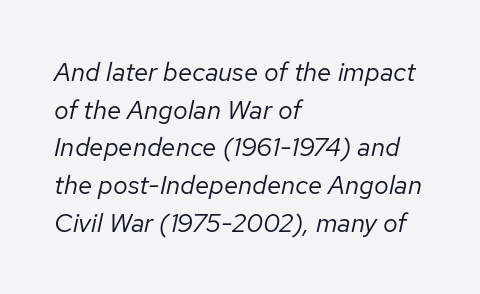
Q: Is the text bold? A: No.
Q: Is the text italic (slanted)? A: Yes, it leans right by about 12 degrees.
Q: Is the text underlined? A: No.
Q: How is the paragraph aligned? A: Left-aligned.
Q: Is the spacing between letters normal or unusually wide? A: Normal.
Q: Is the spacing between lines tight, normal or loose? A: Normal.
